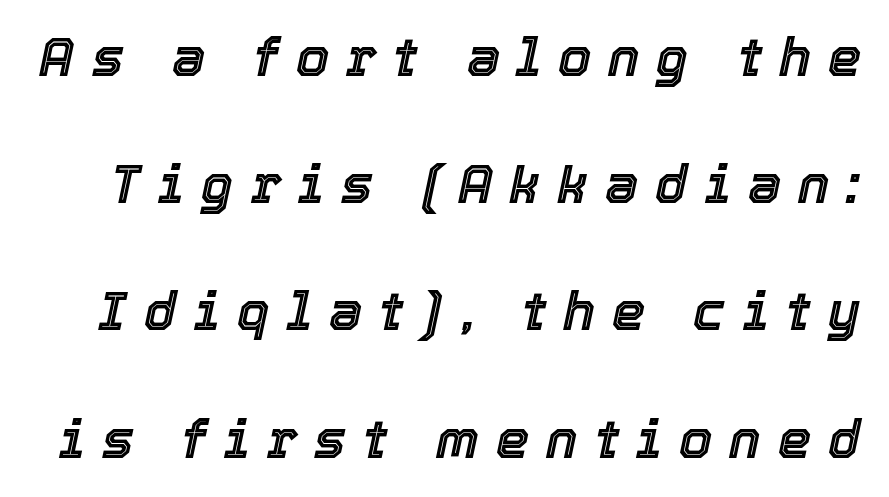
Loosely led — the rows are spread out. The face used here is proportionally spaced, like ordinary book or web type. The axis of the letterforms is tilted away from vertical. The passage shown is not underscored anywhere. Is the letter spacing exaggerated? Yes — the characters are pushed far apart.
